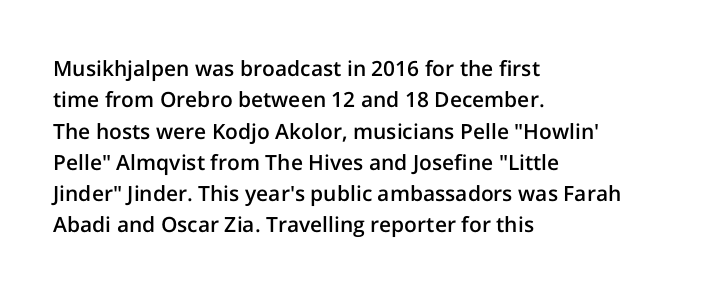
The image shows 21 px text type, upright; set left-aligned, normal line spacing (1.49x), normal letter spacing, not underlined.
